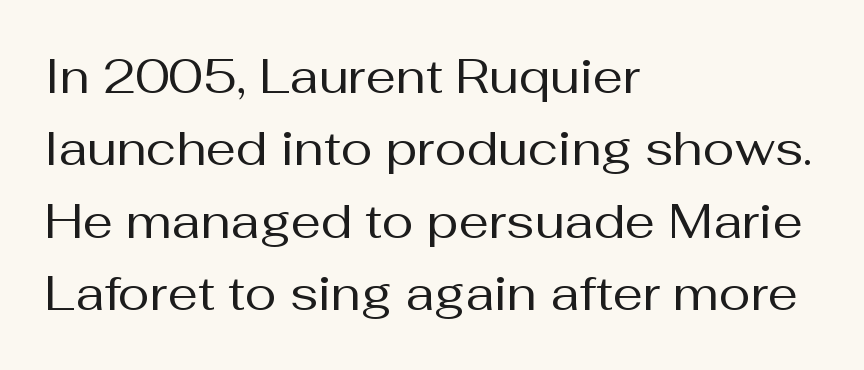
{"serif": "no", "italic": "no", "bold": "no", "weight": "regular", "width": "normal", "stroke_contrast": "medium", "x_height": "medium", "monospaced": "no", "underline": "no", "align": "left", "line_spacing": "normal", "line_spacing_ratio": 1.51, "letter_spacing": "normal", "letter_spacing_em": 0.0, "glyph_px": 48}
